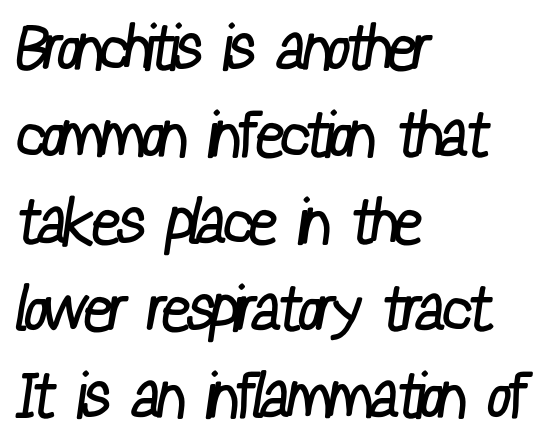
{"serif": "no", "bold": "no", "weight": "regular", "width": "condensed", "stroke_contrast": "low", "x_height": "medium", "monospaced": "no", "underline": "no", "align": "left", "line_spacing": "normal", "line_spacing_ratio": 1.38, "letter_spacing": "normal", "letter_spacing_em": 0.0, "glyph_px": 63}
